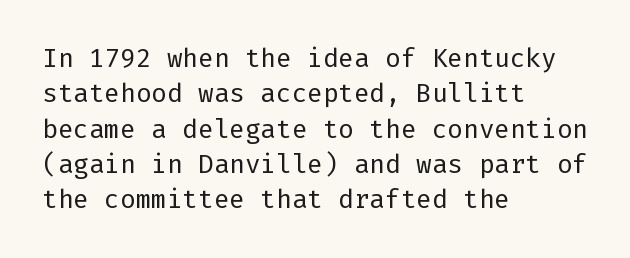
Q: Is the text bold? A: No.
Q: Is the text italic (slanted)? A: No, it is upright.
Q: Is the text underlined? A: No.
Q: How is the paragraph aligned? A: Left-aligned.
Q: Is the spacing between letters normal or unusually wide? A: Normal.
Q: Is the spacing between lines tight, normal or loose? A: Normal.
